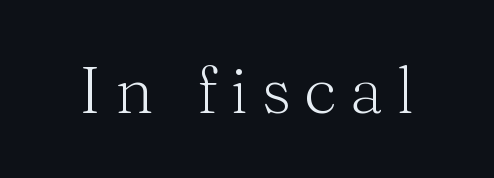
Q: Is the text bold? A: No.
Q: Is the text italic (slanted)? A: No, it is upright.
Q: Is the typeface a serif or a sans-serif typeface? A: Serif.
Q: Is the text underlined? A: No.
Q: Is the spacing between letters normal or unusually wide? A: Unusually wide.
Q: Width (condensed, normal, or wide)? A: Normal.
Q: Stroke contrast? A: Medium.
Q: x-height? A: Medium.
Q: Monospaced? A: No.
